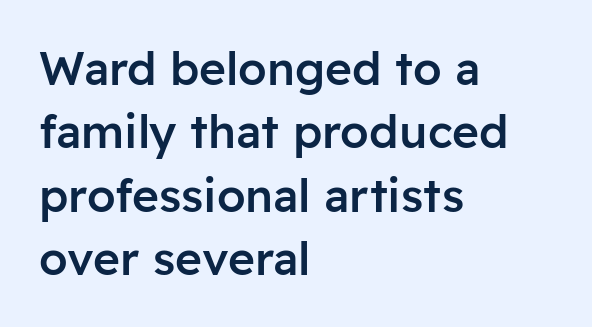
No extra tracking has been applied to these lines. Glance below the letters and you will spot only blank space. A typesetter would call this leading conventional body-copy spacing. Rendered with straight, roman letterforms. Visually the block forms a straight wall on the left and a jagged coastline on the right.
